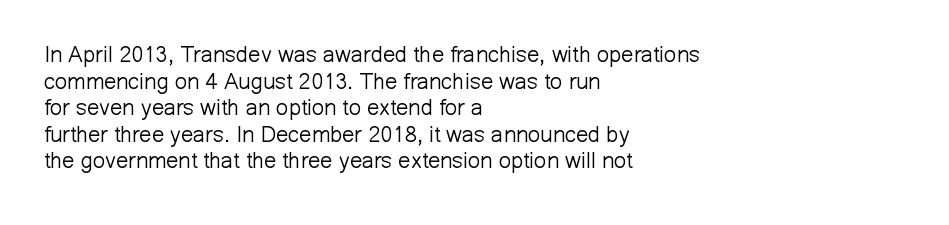
The face used here is rendered with its standard letterfit. The rag falls on the right side of this text block. The typeface has the unassuming heft of standard copy or less. Italic: no, the glyphs are upright roman.
